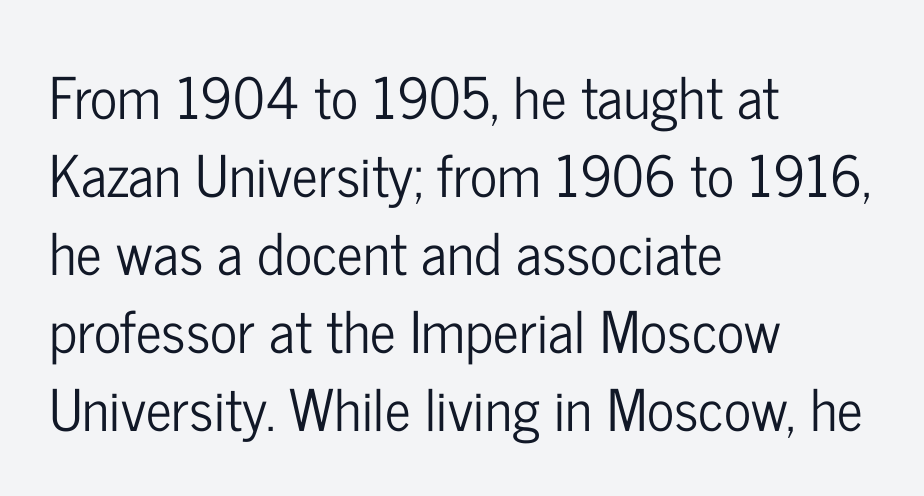
Q: Is the text italic (slanted)? A: No, it is upright.
Q: Is the typeface a serif or a sans-serif typeface? A: Sans-serif.
Q: Is the text underlined? A: No.
Q: How is the paragraph aligned? A: Left-aligned.
Q: Is the spacing between letters normal or unusually wide? A: Normal.
Q: Is the spacing between lines tight, normal or loose? A: Normal.
Q: Width (condensed, normal, or wide)? A: Condensed.
Q: Stroke contrast? A: Low.
Q: x-height? A: Medium.
Q: Monospaced? A: No.
